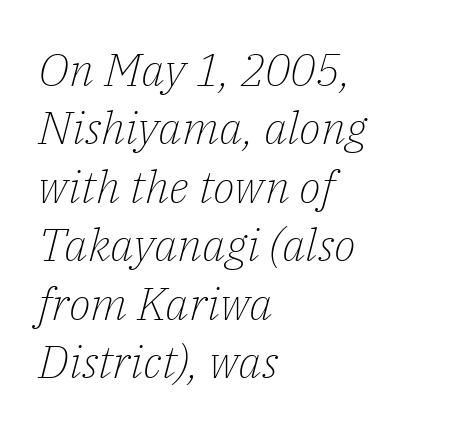
Q: Is the text bold? A: No.
Q: Is the text italic (slanted)? A: Yes, it leans right by about 14 degrees.
Q: Is the typeface a serif or a sans-serif typeface? A: Serif.
Q: Is the text underlined? A: No.
Q: How is the paragraph aligned? A: Left-aligned.
Q: Is the spacing between letters normal or unusually wide? A: Normal.
Q: Is the spacing between lines tight, normal or loose? A: Normal.
Q: Width (condensed, normal, or wide)? A: Normal.
Q: Stroke contrast? A: Low.
Q: x-height? A: Medium.
Q: Monospaced? A: No.
